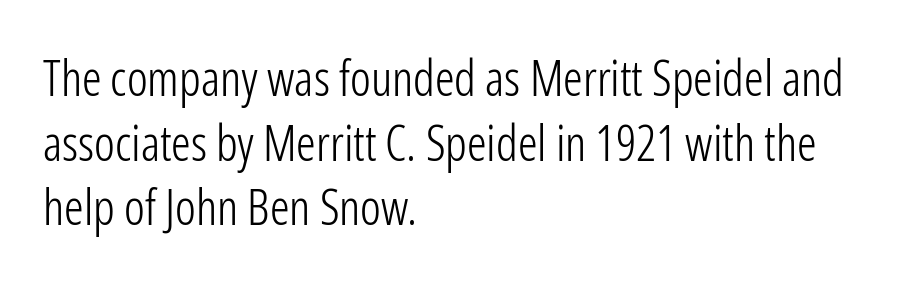
The compositor pushed each line to the left boundary. The specimen omits any rule beneath the text block's lines. The letters carry no serifs — their stems end cleanly without finishing strokes. The cut favours lightness, reaching ordinary text weight at its darkest. These lines are rendered in a variable-pitch font. These lines keep a tight, regular rhythm from letter to letter.
